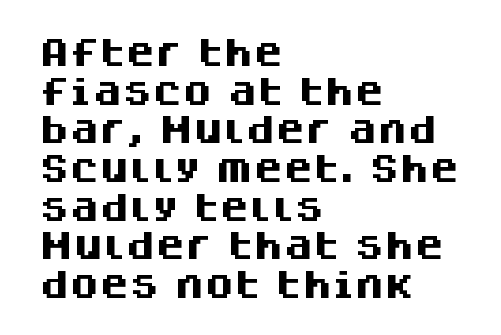
{"serif": "no", "italic": "no", "bold": "yes", "weight": "heavy", "width": "normal", "stroke_contrast": "medium", "x_height": "large", "monospaced": "no", "underline": "no", "align": "left", "line_spacing": "normal", "line_spacing_ratio": 1.29, "letter_spacing": "normal", "letter_spacing_em": 0.0, "glyph_px": 30}
